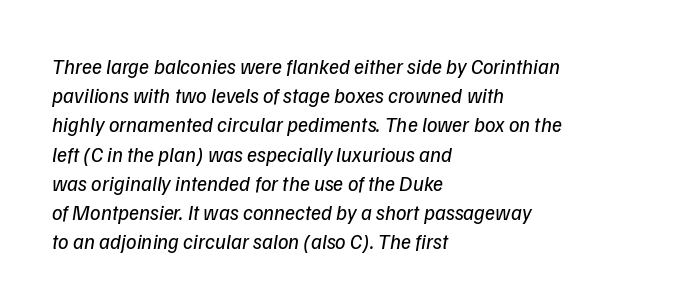
The image shows 21 px text type, italic (leaning right); set left-aligned, normal line spacing (1.39x), normal letter spacing, not underlined.
